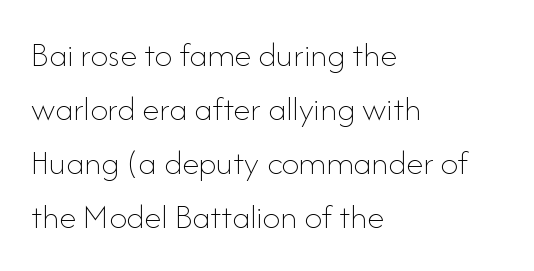
The image shows 35 px thin type, upright; set left-aligned, normal line spacing (1.54x), normal letter spacing, not underlined; low stroke contrast and a small x-height.
